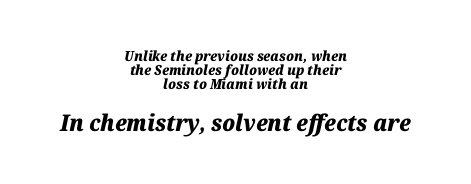
{"italic": "yes", "lean": "right", "slant_degrees": 12, "bold": "yes", "underline": "no", "align": "center", "line_spacing": "tight", "line_spacing_ratio": 0.99, "letter_spacing": "normal", "letter_spacing_em": 0.0, "larger_block": "second", "size_ratio": 1.64, "glyph_px": 23}
